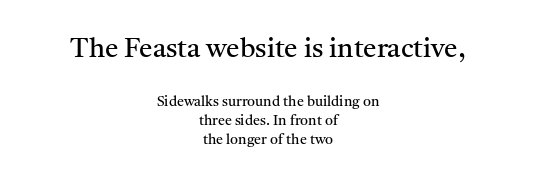
{"italic": "no", "bold": "no", "underline": "no", "align": "center", "line_spacing": "normal", "line_spacing_ratio": 1.37, "letter_spacing": "normal", "letter_spacing_em": 0.0, "larger_block": "first", "size_ratio": 1.93, "glyph_px": 27}
